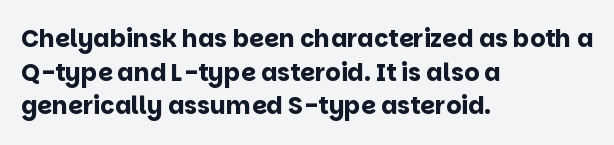
Q: Is the text bold? A: Yes.
Q: Is the text italic (slanted)? A: No, it is upright.
Q: Is the text underlined? A: No.
Q: How is the paragraph aligned? A: Left-aligned.
Q: Is the spacing between letters normal or unusually wide? A: Normal.
Q: Is the spacing between lines tight, normal or loose? A: Normal.
